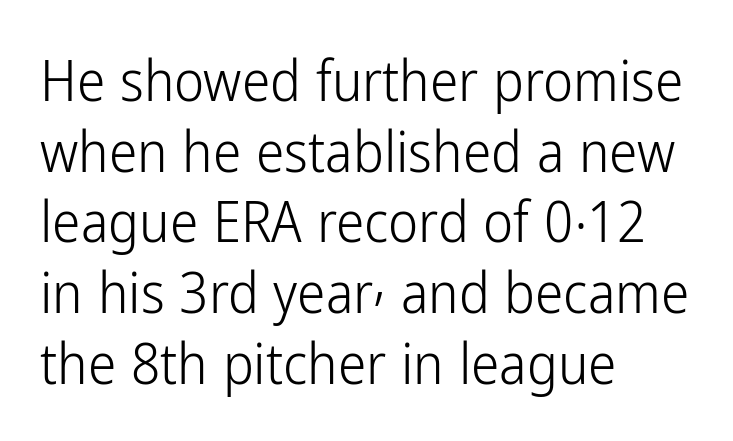
{"serif": "no", "italic": "no", "bold": "no", "weight": "light", "width": "condensed", "stroke_contrast": "low", "x_height": "medium", "monospaced": "no", "underline": "no", "align": "left", "line_spacing_ratio": 1.24, "letter_spacing": "normal", "letter_spacing_em": 0.0, "glyph_px": 57}
